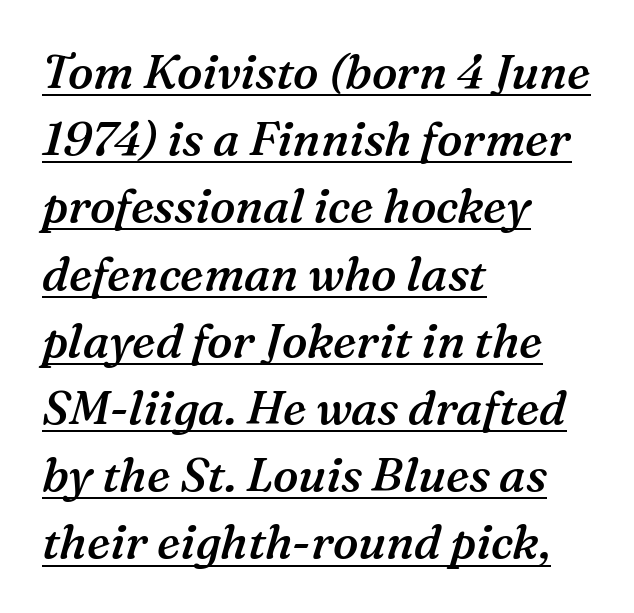
The image shows 47 px semibold serif type, italic (leaning right); set left-aligned, normal line spacing (1.43x), normal letter spacing, underlined; medium stroke contrast and a medium x-height.
